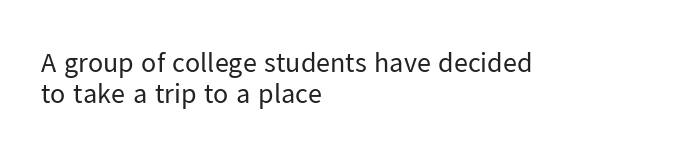
{"serif": "no", "italic": "no", "bold": "no", "weight": "regular", "width": "normal", "stroke_contrast": "low", "x_height": "medium", "monospaced": "no", "underline": "no", "align": "left", "line_spacing": "tight", "line_spacing_ratio": 1.11, "letter_spacing": "normal", "letter_spacing_em": 0.0, "glyph_px": 28}
